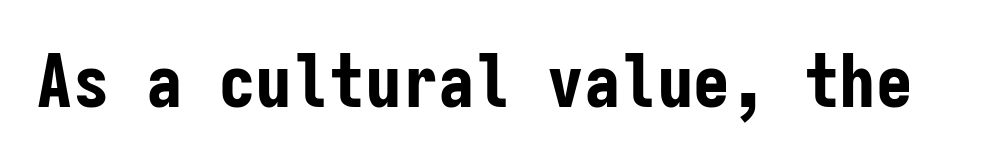
Q: Is the text bold? A: Yes.
Q: Is the text italic (slanted)? A: No, it is upright.
Q: Is the typeface a serif or a sans-serif typeface? A: Sans-serif.
Q: Is the text underlined? A: No.
Q: Is the spacing between letters normal or unusually wide? A: Normal.
Q: Width (condensed, normal, or wide)? A: Condensed.
Q: Stroke contrast? A: Low.
Q: x-height? A: Medium.
Q: Monospaced? A: Yes.
